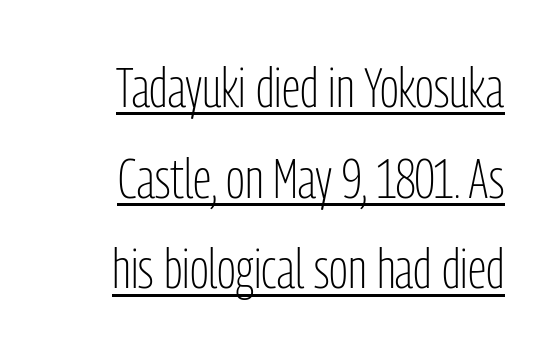
Tracking here is standard; glyphs follow each other at the usual distance. Summary of vertical rhythm: regular, with standard interline spacing. Is the stroke heavy? The answer is a plain regular-or-lighter. You could not count columns in this text — the font is proportionally spaced. In terms of letterform style, serifs are entirely absent.
